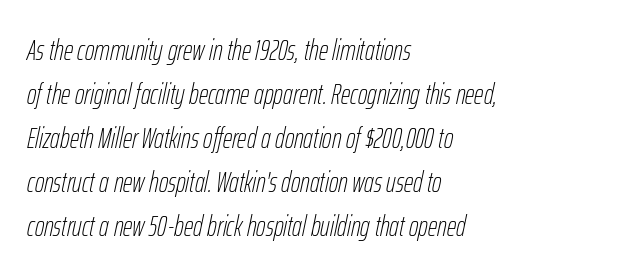
Q: Is the text bold? A: No.
Q: Is the text italic (slanted)? A: Yes, it leans right by about 12 degrees.
Q: Is the text underlined? A: No.
Q: How is the paragraph aligned? A: Left-aligned.
Q: Is the spacing between letters normal or unusually wide? A: Normal.
Q: Is the spacing between lines tight, normal or loose? A: Normal.
Q: Width (condensed, normal, or wide)? A: Condensed.
Q: Stroke contrast? A: Low.
Q: x-height? A: Medium.
Q: Monospaced? A: No.
